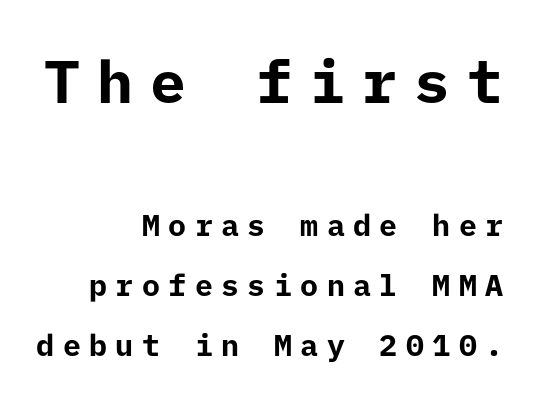
{"serif": "no", "italic": "no", "bold": "yes", "weight": "bold", "width": "normal", "stroke_contrast": "low", "x_height": "medium", "underline": "no", "align": "right", "line_spacing": "loose", "line_spacing_ratio": 1.99, "letter_spacing": "wide", "letter_spacing_em": 0.28, "larger_block": "first", "size_ratio": 2.0, "glyph_px": 60}
